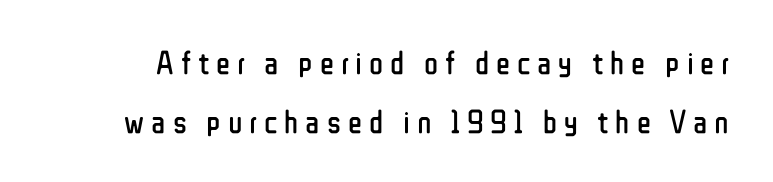
Quick note: not italic, upright. The font sits on the lighter half of the weight spectrum, regular included. Decoration check: the copy has no underline. The horizontal fit of the characters is loose and conspicuously gappy. You could not count columns in this text — the font is proportionally spaced.
